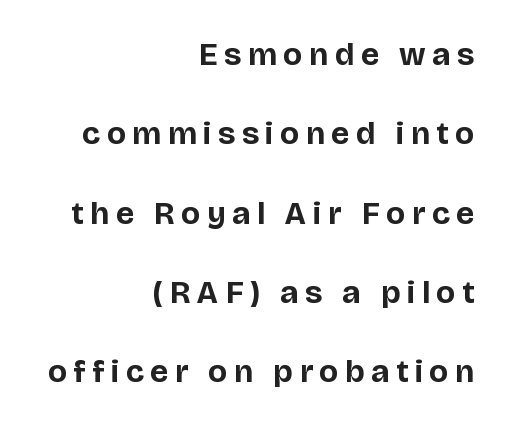
{"serif": "no", "italic": "no", "bold": "yes", "weight": "bold", "width": "normal", "stroke_contrast": "low", "x_height": "large", "monospaced": "no", "underline": "no", "align": "right", "line_spacing": "loose", "line_spacing_ratio": 2.48, "letter_spacing": "wide", "letter_spacing_em": 0.21, "glyph_px": 32}
